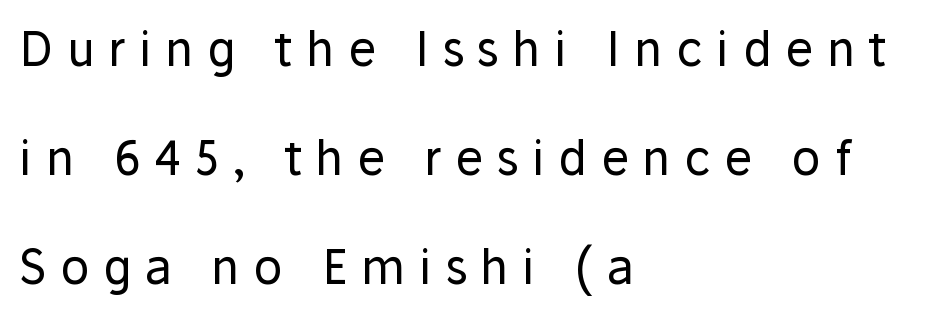
The image shows 47 px regular-weight sans-serif type, upright; set left-aligned, loose line spacing (2.32x), unusually wide letter spacing (+0.29 em), not underlined; low stroke contrast and a medium x-height.
